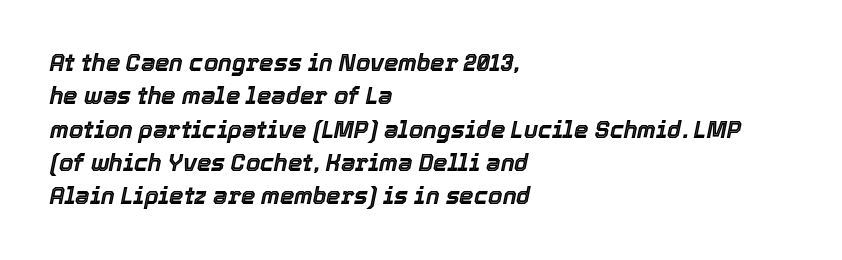
The image shows 23 px text type, italic (leaning right); set left-aligned, normal line spacing (1.45x), normal letter spacing, not underlined.
